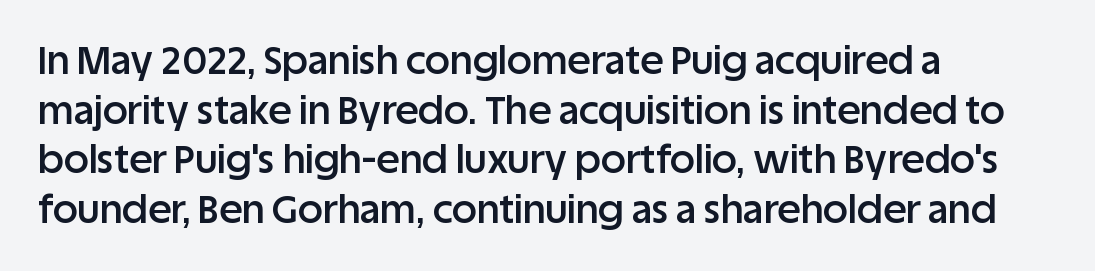
Q: Is the text bold? A: Semi-bold.
Q: Is the text italic (slanted)? A: No, it is upright.
Q: Is the typeface a serif or a sans-serif typeface? A: Sans-serif.
Q: Is the text underlined? A: No.
Q: How is the paragraph aligned? A: Left-aligned.
Q: Is the spacing between letters normal or unusually wide? A: Normal.
Q: Is the spacing between lines tight, normal or loose? A: Normal.
Q: Width (condensed, normal, or wide)? A: Normal.
Q: Stroke contrast? A: Low.
Q: x-height? A: Large.
Q: Monospaced? A: No.
